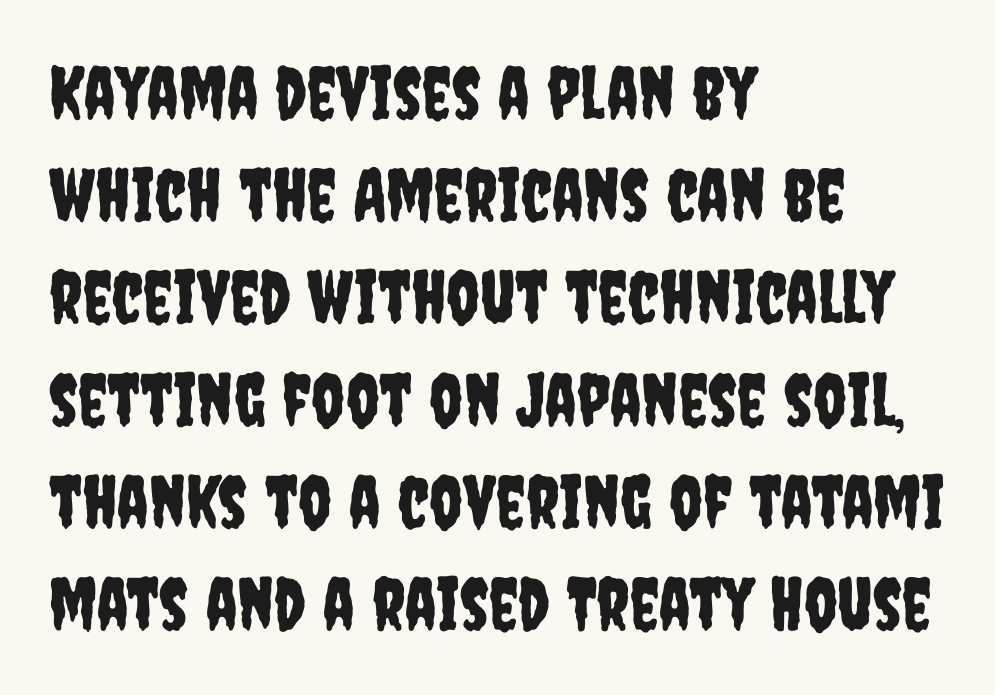
The passage shown is typeset with a sans-serif family. Compared with a centered layout, this one pins lines to the left instead. This is roman type, the default non-slanted kind. Note the varied advance widths — an 'i' is clearly narrower than an 'm'. Look at the tracking — it's just the regular setting, nothing added. Rule under the text: the space is simply empty.
